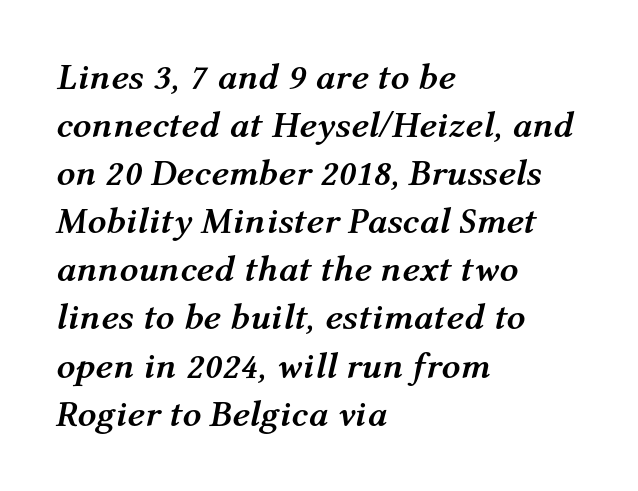
The image shows 37 px semibold type, italic (leaning right); set left-aligned, normal line spacing (1.3x), normal letter spacing, not underlined; medium stroke contrast and a medium x-height.
